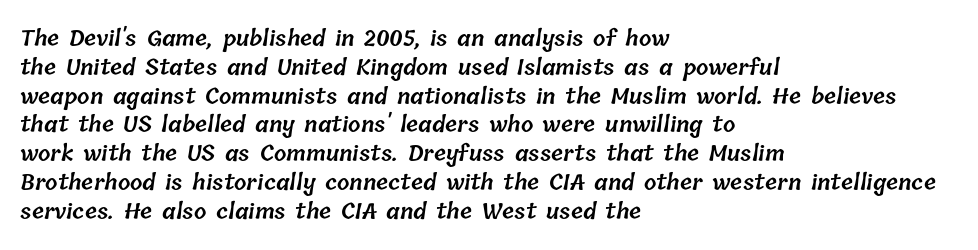
The gap between lines stays unmarked. Alignment: flush left. Emphasis by weight is partial: semibold. Quick note: interline space is typical. The rendering keeps characters at their native spacing.
